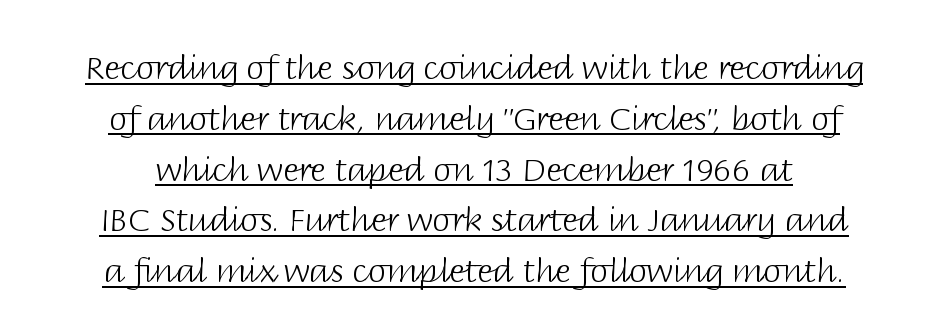
{"serif": "no", "italic": "no", "bold": "no", "weight": "light", "width": "normal", "stroke_contrast": "low", "x_height": "large", "monospaced": "no", "underline": "yes", "align": "center", "line_spacing": "normal", "line_spacing_ratio": 1.54, "letter_spacing": "normal", "letter_spacing_em": 0.0, "glyph_px": 33}
